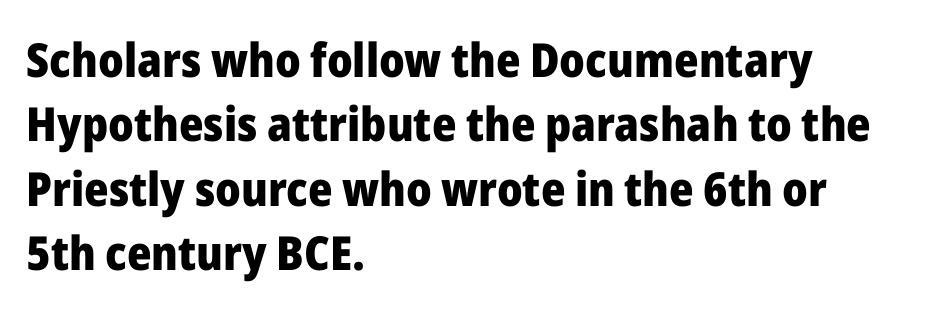
Strokes here are thick enough to call this a true bold. Descenders hang freely into open space. Leading matches the norm, producing a regular column. Style check: upright. Left-aligned paragraph, ragged on the right.
